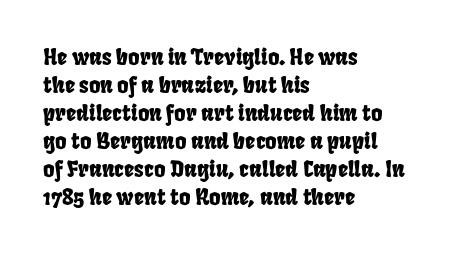
Q: Is the text underlined? A: No.
Q: How is the paragraph aligned? A: Left-aligned.
Q: Is the spacing between letters normal or unusually wide? A: Normal.
Q: Is the spacing between lines tight, normal or loose? A: Normal.
